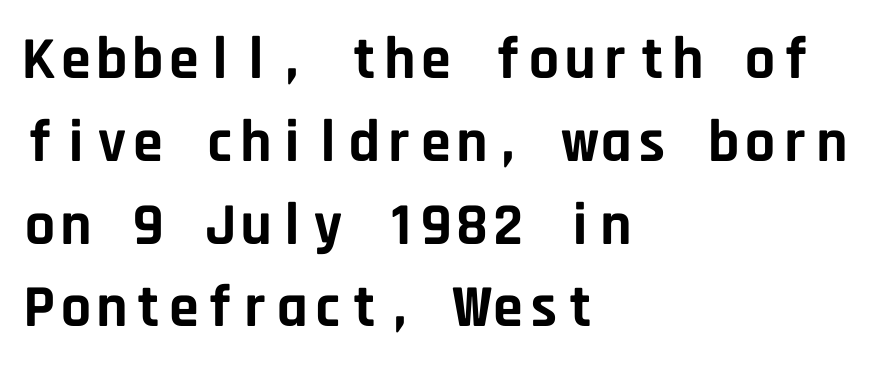
Q: Is the text bold? A: Yes.
Q: Is the text italic (slanted)? A: No, it is upright.
Q: Is the typeface a serif or a sans-serif typeface? A: Sans-serif.
Q: Is the text underlined? A: No.
Q: How is the paragraph aligned? A: Left-aligned.
Q: Is the spacing between letters normal or unusually wide? A: Normal.
Q: Is the spacing between lines tight, normal or loose? A: Normal.
Q: Width (condensed, normal, or wide)? A: Normal.
Q: Stroke contrast? A: Low.
Q: x-height? A: Large.
Q: Monospaced? A: Yes.
